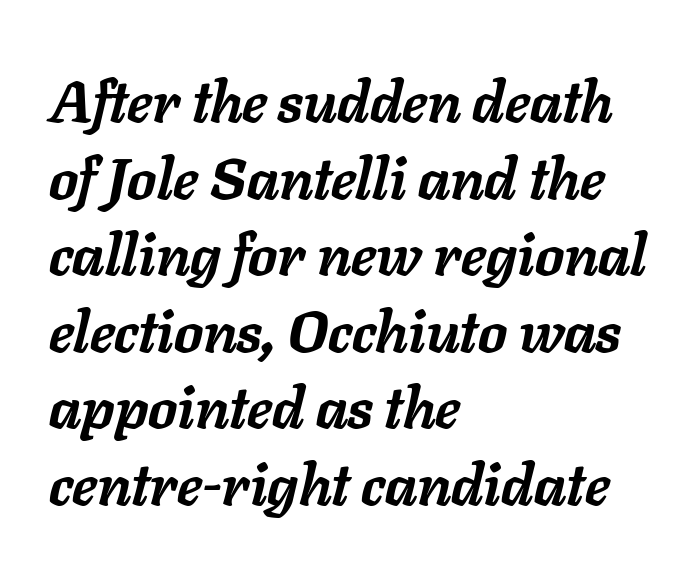
Q: Is the text bold? A: Yes.
Q: Is the text italic (slanted)? A: Yes, it leans right by about 11 degrees.
Q: Is the text underlined? A: No.
Q: How is the paragraph aligned? A: Left-aligned.
Q: Is the spacing between letters normal or unusually wide? A: Normal.
Q: Is the spacing between lines tight, normal or loose? A: Normal.
Q: Width (condensed, normal, or wide)? A: Normal.
Q: Stroke contrast? A: Low.
Q: x-height? A: Medium.
Q: Monospaced? A: No.
